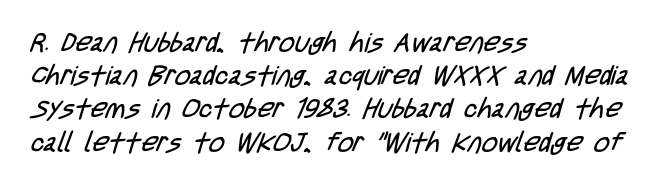
Q: Is the text bold? A: No.
Q: Is the text underlined? A: No.
Q: How is the paragraph aligned? A: Left-aligned.
Q: Is the spacing between letters normal or unusually wide? A: Normal.
